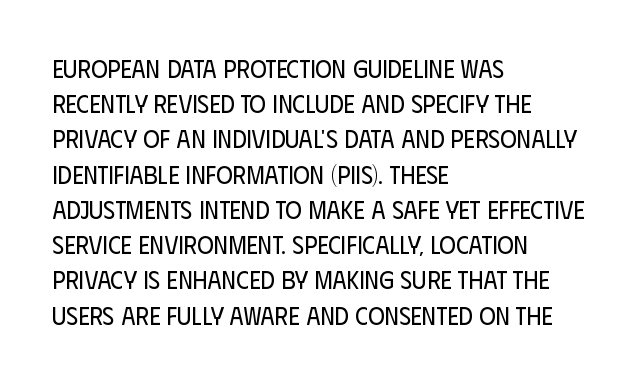
{"italic": "no", "bold": "no", "underline": "no", "align": "left", "line_spacing": "normal", "line_spacing_ratio": 1.41, "letter_spacing": "normal", "letter_spacing_em": 0.0, "glyph_px": 25}
